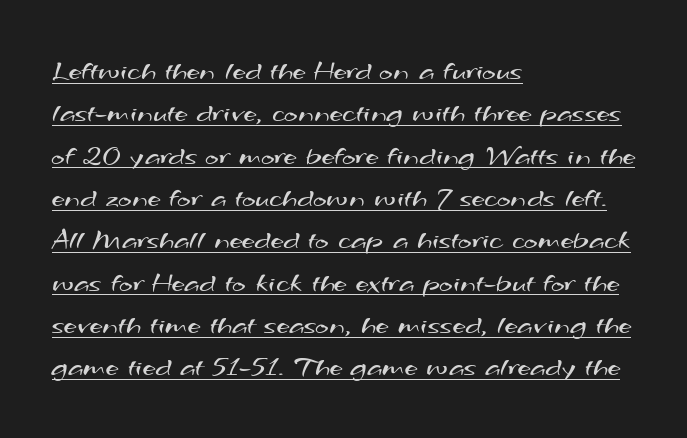
{"serif": "no", "bold": "no", "weight": "regular", "width": "wide", "stroke_contrast": "medium", "x_height": "small", "monospaced": "no", "underline": "yes", "align": "left", "line_spacing": "normal", "line_spacing_ratio": 1.46, "letter_spacing": "normal", "letter_spacing_em": 0.0, "glyph_px": 29}
